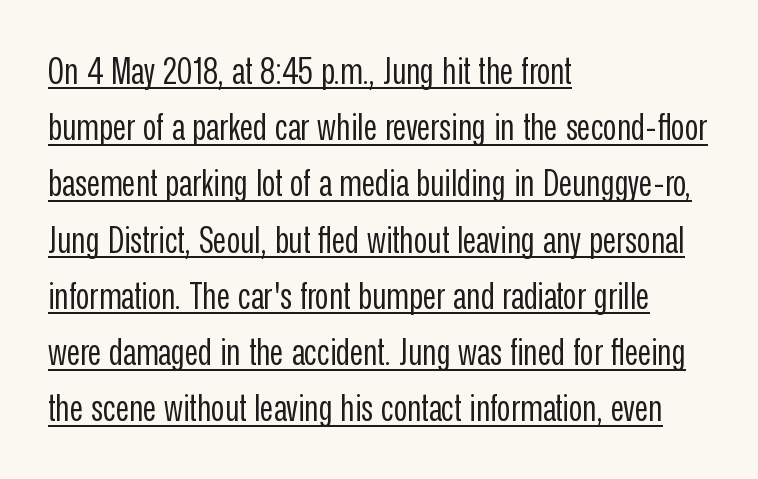
{"serif": "no", "italic": "no", "bold": "no", "weight": "regular", "width": "condensed", "stroke_contrast": "low", "x_height": "medium", "monospaced": "no", "underline": "yes", "align": "left", "line_spacing": "normal", "line_spacing_ratio": 1.52, "letter_spacing": "normal", "letter_spacing_em": 0.0, "glyph_px": 37}
